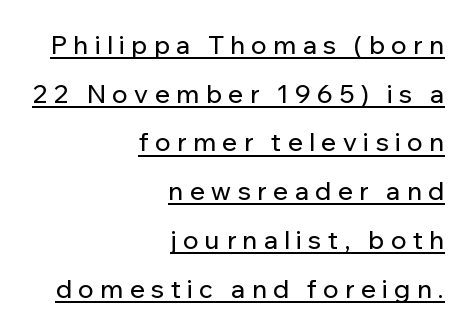
{"italic": "no", "underline": "yes", "align": "right", "line_spacing": "loose", "line_spacing_ratio": 1.95, "letter_spacing": "wide", "letter_spacing_em": 0.26, "glyph_px": 25}
